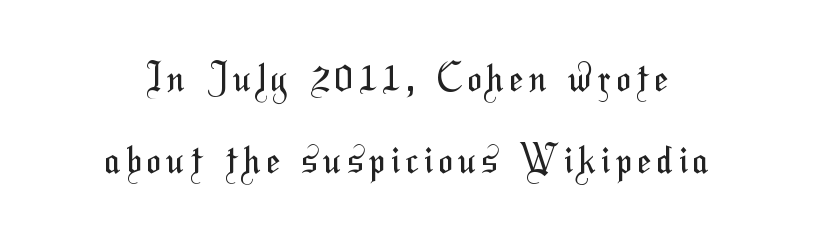
{"serif": "no", "bold": "no", "weight": "regular", "width": "condensed", "stroke_contrast": "medium", "x_height": "medium", "monospaced": "no", "underline": "no", "align": "center", "line_spacing": "loose", "line_spacing_ratio": 2.17, "glyph_px": 38}
